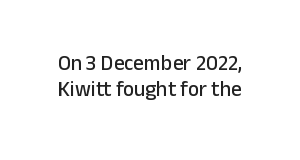
Q: Is the text italic (slanted)? A: No, it is upright.
Q: Is the text underlined? A: No.
Q: Is the spacing between letters normal or unusually wide? A: Normal.
